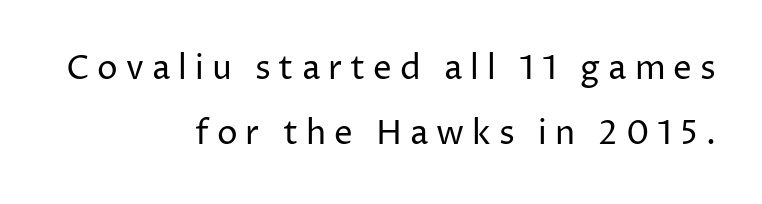
Loose tracking; the words dissolve into strings of separated letters. Unlike a traditional serif, this face leaves its strokes unadorned. The lettering holds an erect, upright posture throughout. The string is rendered with underlining switched off. Successive baselines arrive slowly, with a big drop between each. Each letter keeps its own natural width here, so spacing adapts to shape.
